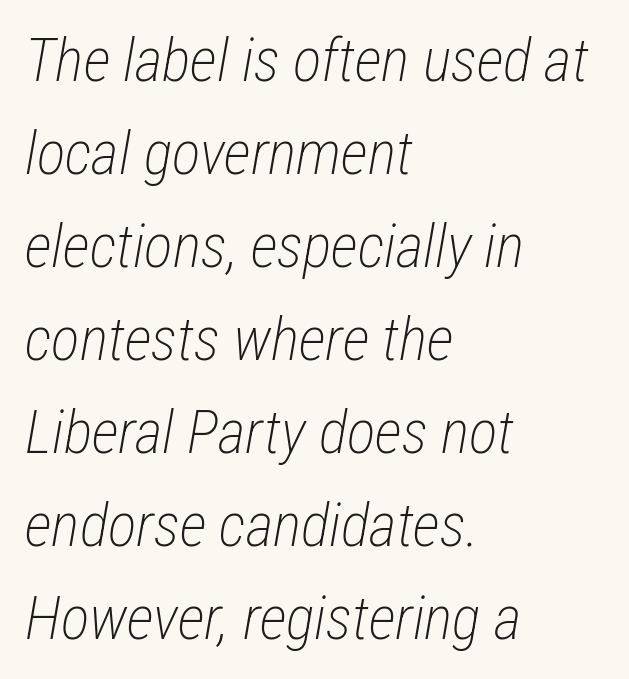
The space directly below the letters is spotless. Spacing verdict: proportional, widths tailored to each character. Evenly set lines give the paragraph a standard silhouette. Every character sits at an angle, as italics do.
